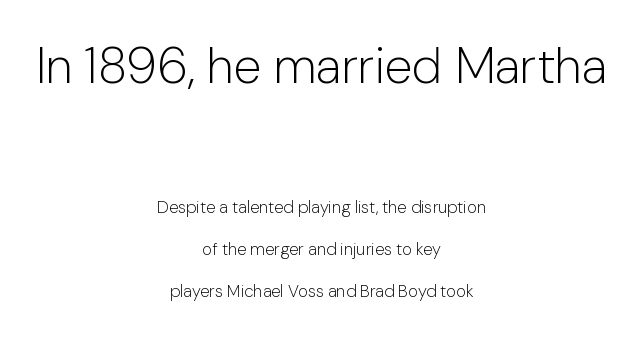
Q: Is the text bold? A: No.
Q: Is the text italic (slanted)? A: No, it is upright.
Q: Is the typeface a serif or a sans-serif typeface? A: Sans-serif.
Q: Is the text underlined? A: No.
Q: How is the paragraph aligned? A: Centered.
Q: Is the spacing between letters normal or unusually wide? A: Normal.
Q: Is the spacing between lines tight, normal or loose? A: Loose.
Q: Which block of text is set in a larger size, the first (top) or the second (bottom)? A: The first (top) one.
Q: Width (condensed, normal, or wide)? A: Normal.
Q: Stroke contrast? A: Low.
Q: x-height? A: Medium.
Q: Monospaced? A: No.
